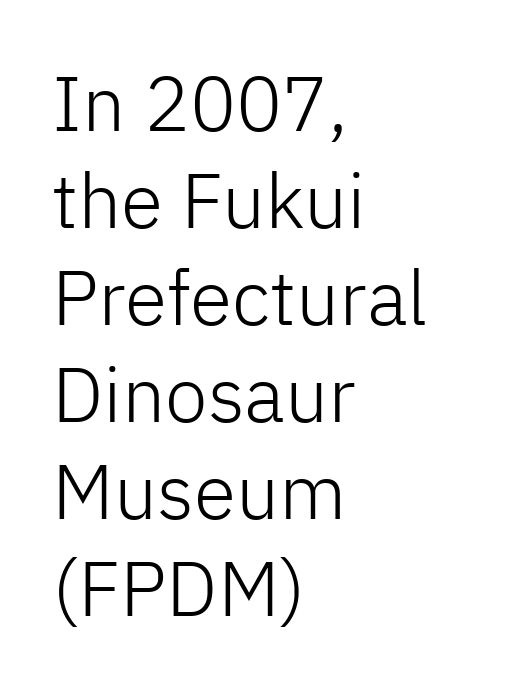
The image shows 77 px light sans-serif type, upright; set left-aligned, normal line spacing (1.26x), normal letter spacing, not underlined; low stroke contrast and a medium x-height.
